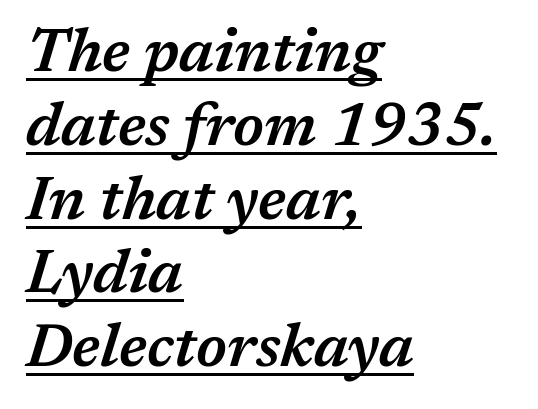
The image shows 60 px semibold type, italic (leaning right); set left-aligned, line spacing 1.23x, normal letter spacing, underlined; medium stroke contrast and a medium x-height.
